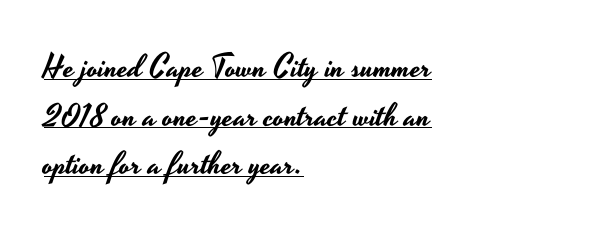
The text block is weighted toward the left margin, trailing off unevenly rightward. Default kerning and tracking; the words read as compact shapes. Normally led — the rows are evenly, conventionally spaced. Serif or sans? Sans — the stroke terminals are bare. Note the varied advance widths — an 'i' is clearly narrower than an 'm'.
